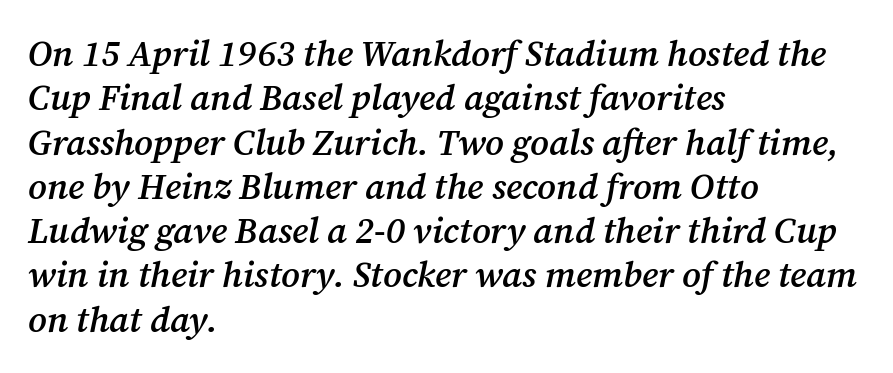
Typographic density is moderately raised because the face is semibold. To sum up the face: it has serifs. Letter spacing: default. Which margin do the lines hug? The left one — the right edge is uneven.
